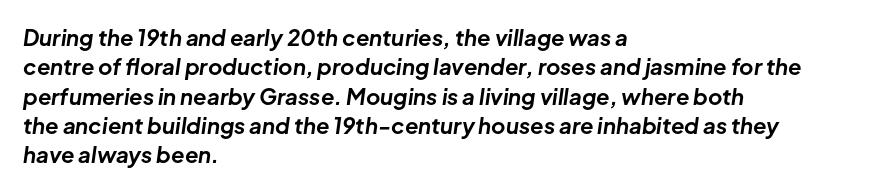
Q: Is the text bold? A: Yes.
Q: Is the text italic (slanted)? A: Yes, it leans right by about 8 degrees.
Q: Is the text underlined? A: No.
Q: How is the paragraph aligned? A: Left-aligned.
Q: Is the spacing between letters normal or unusually wide? A: Normal.
Q: Is the spacing between lines tight, normal or loose? A: Normal.
